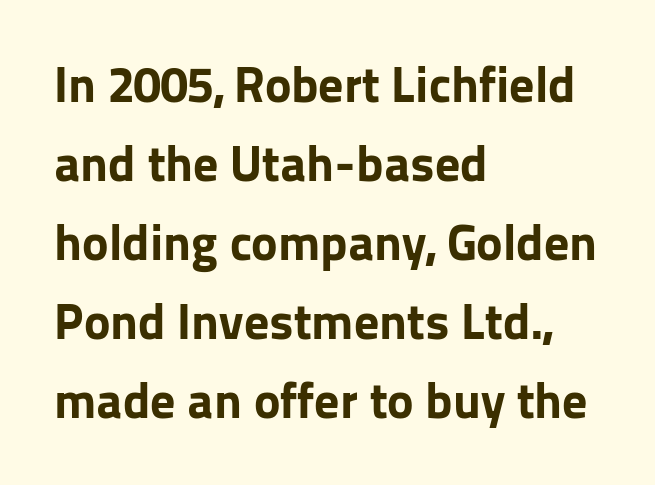
The image shows 50 px bold sans-serif type, upright; set left-aligned, normal line spacing (1.58x), normal letter spacing, not underlined; low stroke contrast and a medium x-height.
